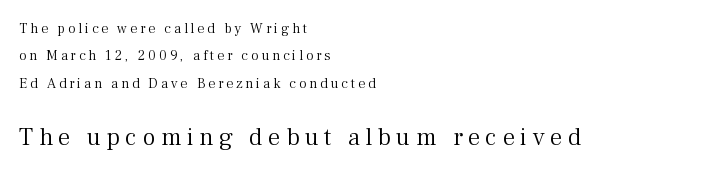
{"italic": "no", "bold": "no", "underline": "no", "align": "left", "line_spacing": "loose", "line_spacing_ratio": 1.96, "letter_spacing": "wide", "letter_spacing_em": 0.21, "larger_block": "second", "size_ratio": 1.79, "glyph_px": 25}
